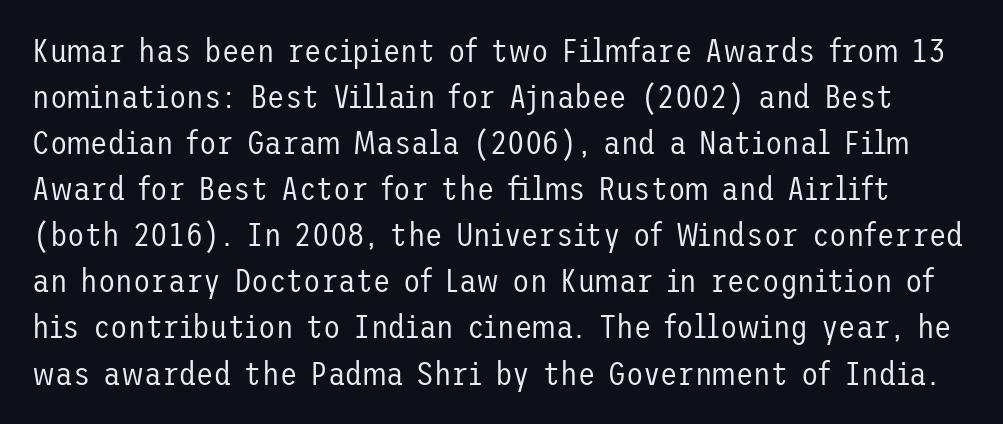
Q: Is the text bold? A: No.
Q: Is the text italic (slanted)? A: No, it is upright.
Q: Is the typeface a serif or a sans-serif typeface? A: Sans-serif.
Q: Is the text underlined? A: No.
Q: Is the spacing between letters normal or unusually wide? A: Normal.
Q: Is the spacing between lines tight, normal or loose? A: Normal.
Q: Width (condensed, normal, or wide)? A: Normal.
Q: Stroke contrast? A: Low.
Q: x-height? A: Medium.
